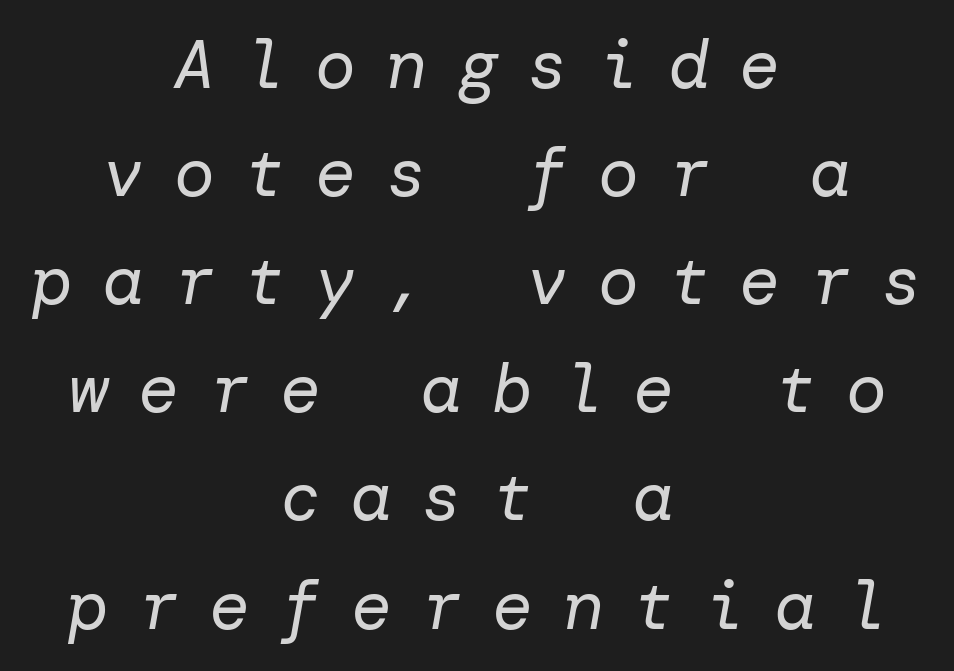
Horizontal bands of white between lines are of average thickness. Words float on clear page, feet unadorned. Typeset on center — no edge is straight. Spacing between characters has been opened up far beyond the box default. The lettering tilts uniformly, giving the passage an italic look.
